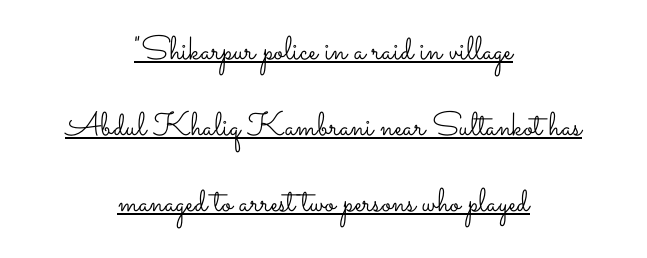
No extra ink here — the face is not bold. Here the designer chose a conventional face with non-uniform glyph widths. Descenders here cross a horizontal rule under the line.
